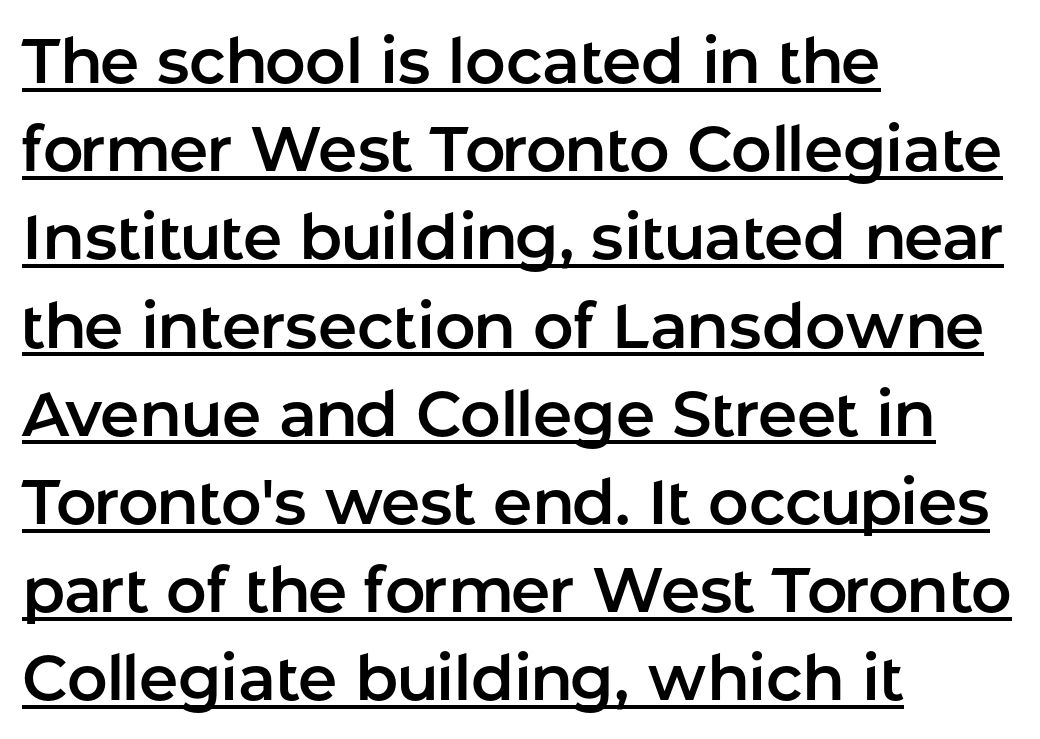
{"serif": "no", "italic": "no", "width": "normal", "stroke_contrast": "low", "x_height": "medium", "monospaced": "no", "underline": "yes", "align": "left", "line_spacing": "normal", "line_spacing_ratio": 1.4, "letter_spacing": "normal", "letter_spacing_em": 0.0, "glyph_px": 63}
